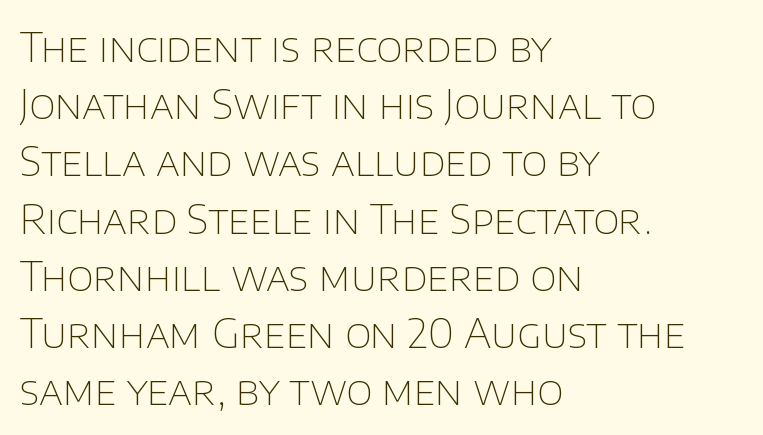
Words appear dense and cohesive because spacing is normal. Check where the strokes stop: nothing finishes them off — pure sans. A quiet, ordinary-to-light weight characterises the typeface. The space directly below the letters is spotless. Ordinary non-slanted type is in use. Does the copy run flush right? No — it runs flush left.
